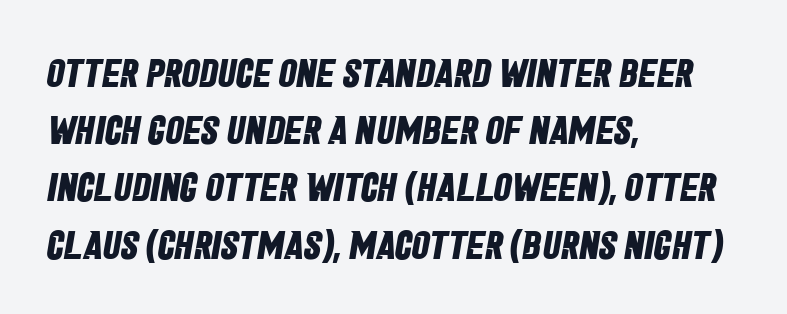
{"serif": "no", "bold": "yes", "weight": "bold", "width": "condensed", "stroke_contrast": "low", "x_height": "large", "monospaced": "no", "underline": "no", "align": "left", "line_spacing": "normal", "line_spacing_ratio": 1.43, "letter_spacing": "normal", "letter_spacing_em": 0.0, "glyph_px": 40}
